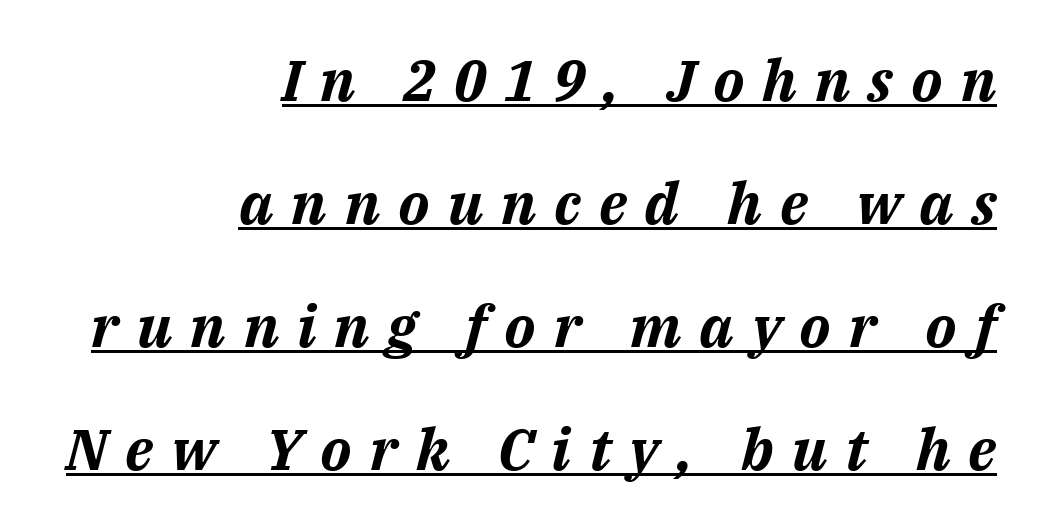
The image shows 58 px bold type, italic (leaning right); set right-aligned, loose line spacing (2.12x), unusually wide letter spacing (+0.31 em), underlined; medium stroke contrast and a medium x-height.
